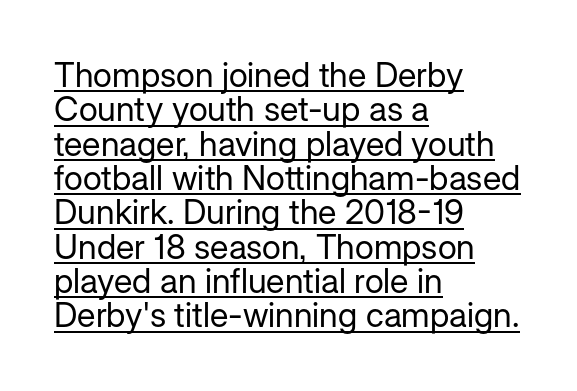
Q: Is the text bold? A: No.
Q: Is the text italic (slanted)? A: No, it is upright.
Q: Is the typeface a serif or a sans-serif typeface? A: Sans-serif.
Q: Is the text underlined? A: Yes.
Q: How is the paragraph aligned? A: Left-aligned.
Q: Is the spacing between letters normal or unusually wide? A: Normal.
Q: Is the spacing between lines tight, normal or loose? A: Tight.
Q: Width (condensed, normal, or wide)? A: Normal.
Q: Stroke contrast? A: Low.
Q: x-height? A: Medium.
Q: Monospaced? A: No.
